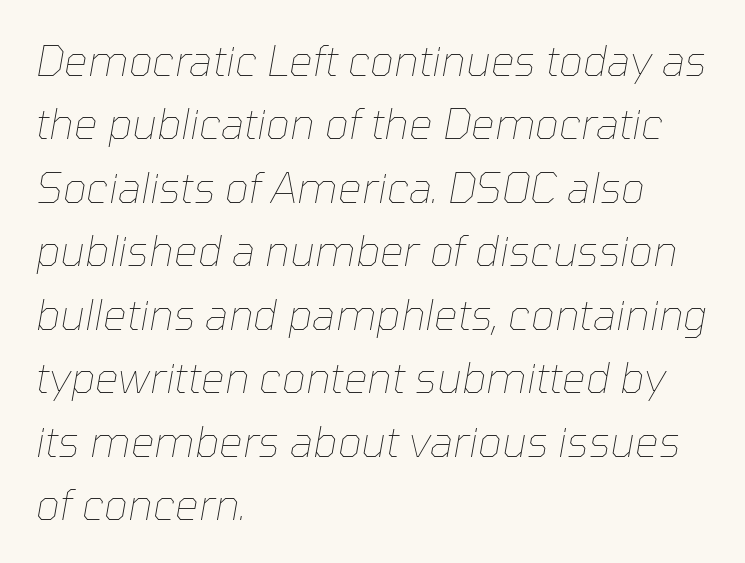
Q: Is the text bold? A: No.
Q: Is the text italic (slanted)? A: Yes, it leans right by about 10 degrees.
Q: Is the text underlined? A: No.
Q: How is the paragraph aligned? A: Left-aligned.
Q: Is the spacing between letters normal or unusually wide? A: Normal.
Q: Is the spacing between lines tight, normal or loose? A: Normal.
Q: Width (condensed, normal, or wide)? A: Normal.
Q: Stroke contrast? A: Low.
Q: x-height? A: Medium.
Q: Monospaced? A: No.
